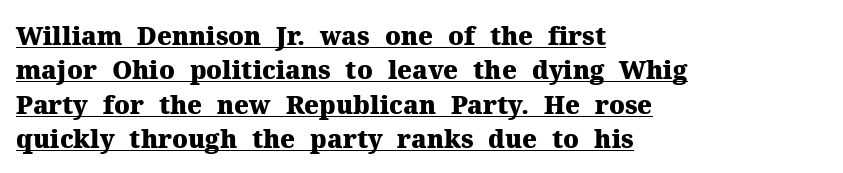
The face used here is rendered with its standard letterfit. Teacher's note: observe the even left margin — that is flush-left alignment. The passage shown is underscored from start to finish. This is heavy type, rendered in bold.
